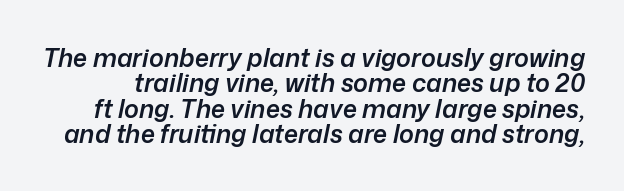
The image shows 25 px text type, italic (leaning right); set tight line spacing (1.02x), normal letter spacing, not underlined.
